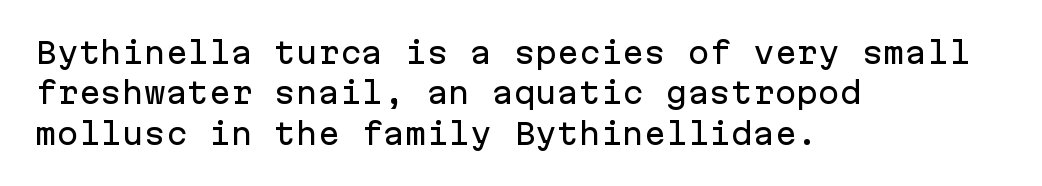
{"serif": "no", "italic": "no", "width": "normal", "stroke_contrast": "low", "x_height": "medium", "monospaced": "yes", "underline": "no", "align": "left", "line_spacing": "normal", "line_spacing_ratio": 1.39, "letter_spacing": "normal", "letter_spacing_em": 0.0, "glyph_px": 29}
